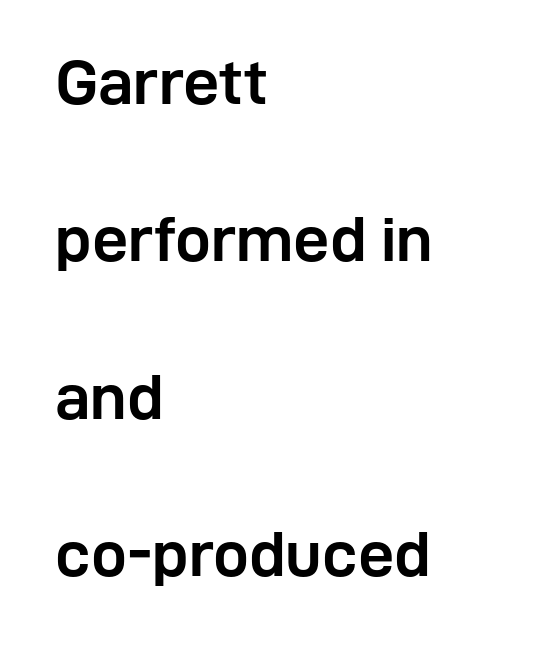
You could call the tracking neutral — neither tight nor loose. Decoration check: the copy has no underline. You could not count columns in this text — the font is proportionally spaced. Is this a sans? Yes — the strokes have no serifs. Does the copy run flush right? No — it runs flush left. Is there any slant? The stems are plumb.
